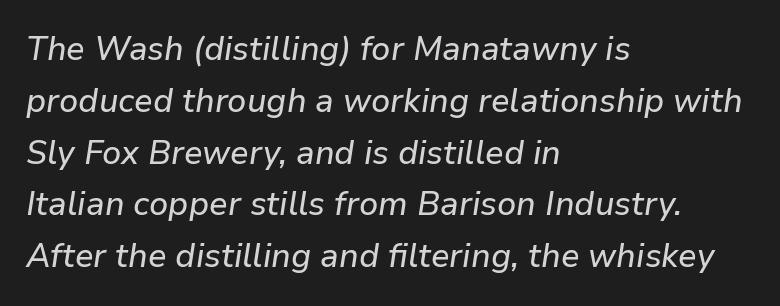
Characters follow at the spacing the type designer built in. The space directly below the letters is spotless. The ragged edge is on the right, which tells us the setting is flush left. The face used here is proportionally spaced, like ordinary book or web type. Line spacing here is normal. The letters are slanted; this is an italic face.
